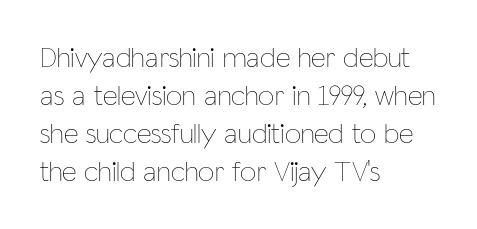
Does the copy run flush right? No — it runs flush left. This sample keeps an unexceptional amount of space between lines. The string is rendered with underlining switched off. The characters are drawn with everyday or finer stroke widths.
